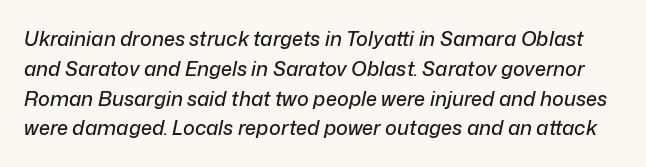
The horizontal fit of the characters is conventional and even. Compared with typical paragraphs, the rows here are spaced about the same. Clear beneath every line of the passage. Italic: yes, the glyphs are oblique.
